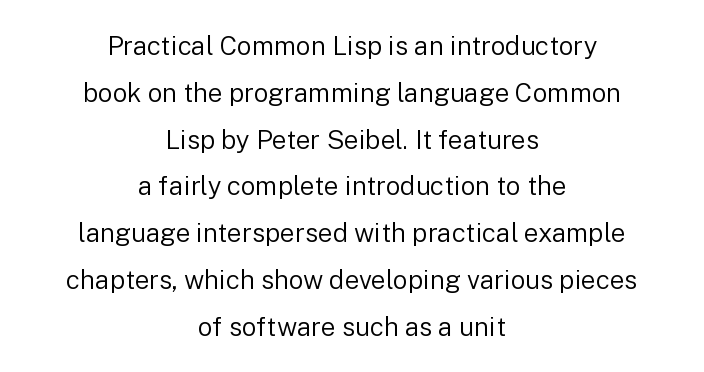
There is no visible air inserted between adjacent glyphs. Has an underline been added? It has not. In CSS terms this would be text-align: center. In terms of posture, this sample is upright.
